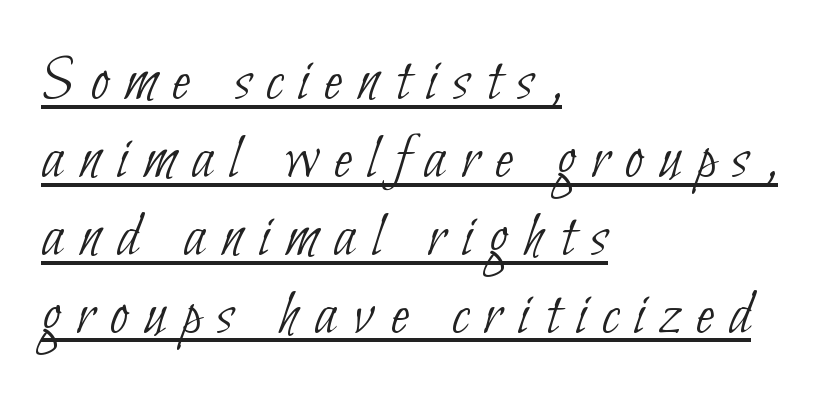
The image shows 66 px thin, condensed sans-serif type; set left-aligned, line spacing 1.18x, unusually wide letter spacing (+0.24 em), underlined; low stroke contrast and a small x-height.
